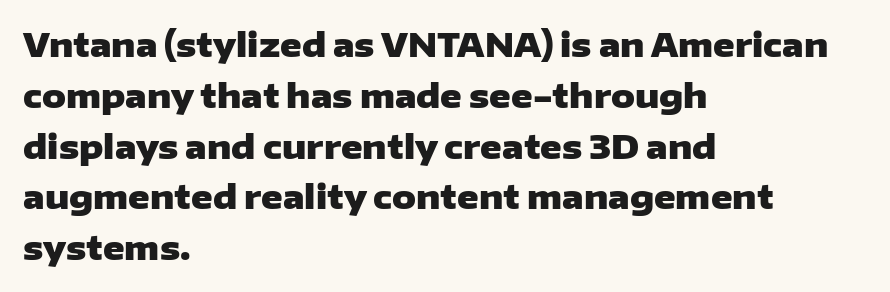
The letters stand straight up with perfectly vertical stems. You could not count columns in this text — the font is proportionally spaced. Teacher's note: observe the even left margin — that is flush-left alignment. Any mark beneath the type? The region is blank.
